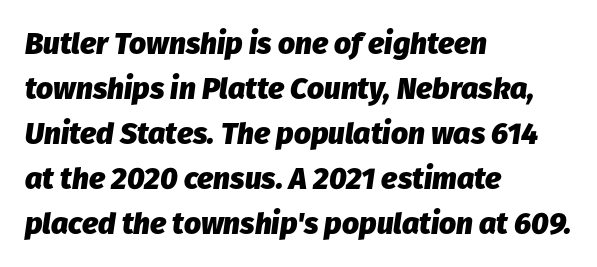
Q: Is the text bold? A: Yes.
Q: Is the text italic (slanted)? A: Yes, it leans right by about 8 degrees.
Q: Is the text underlined? A: No.
Q: How is the paragraph aligned? A: Left-aligned.
Q: Is the spacing between letters normal or unusually wide? A: Normal.
Q: Is the spacing between lines tight, normal or loose? A: Normal.
Q: Width (condensed, normal, or wide)? A: Normal.
Q: Stroke contrast? A: Low.
Q: x-height? A: Medium.
Q: Monospaced? A: No.
